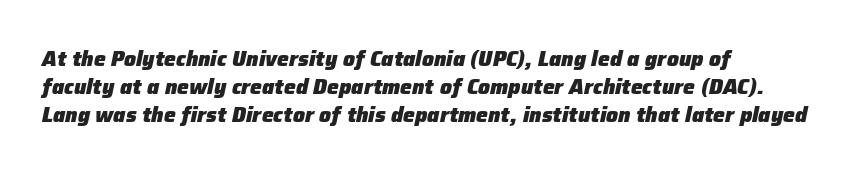
The paragraph has a hard left edge and a soft right edge. This rendering leaves character spacing at its baseline value. Bare-footed words on every line. A typesetter would call this leading conventional body-copy spacing. As a designer I'd log this as weight 700, bold.
